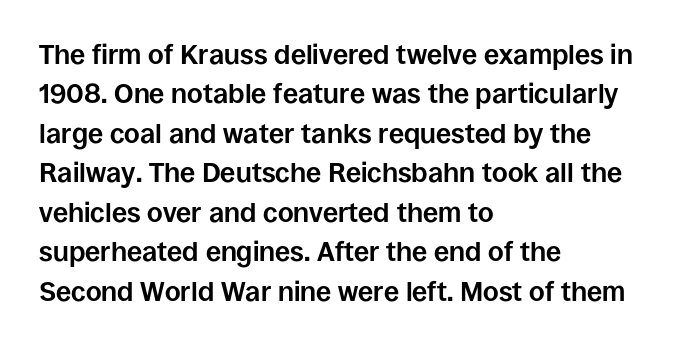
{"italic": "no", "bold": "yes", "underline": "no", "align": "left", "line_spacing": "normal", "line_spacing_ratio": 1.46, "letter_spacing": "normal", "letter_spacing_em": 0.0, "glyph_px": 27}
